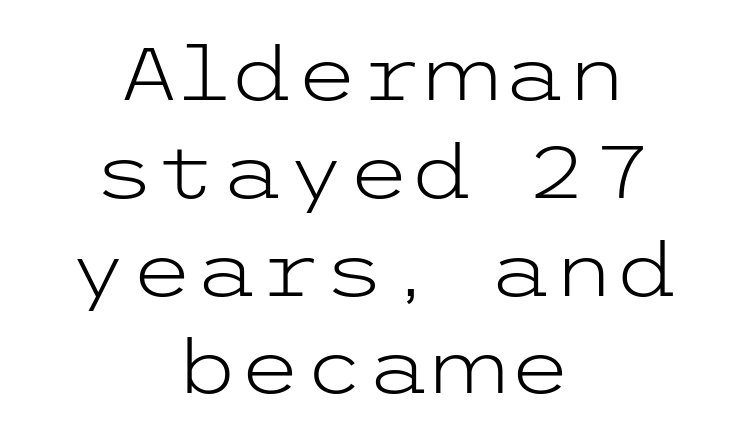
The image shows 73 px light, wide sans-serif type, upright; set centered, normal line spacing (1.34x), normal letter spacing, not underlined; low stroke contrast and a medium x-height.
